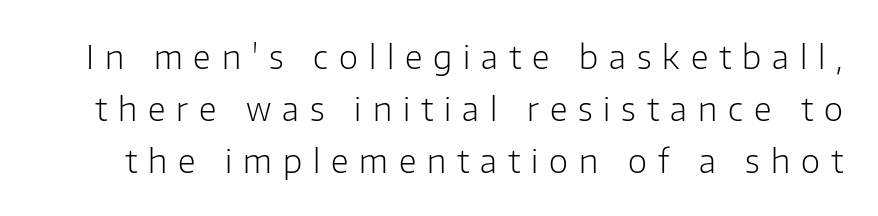
The image shows 33 px light sans-serif type, upright; set normal line spacing (1.57x), unusually wide letter spacing (+0.33 em), not underlined; low stroke contrast and a medium x-height.
